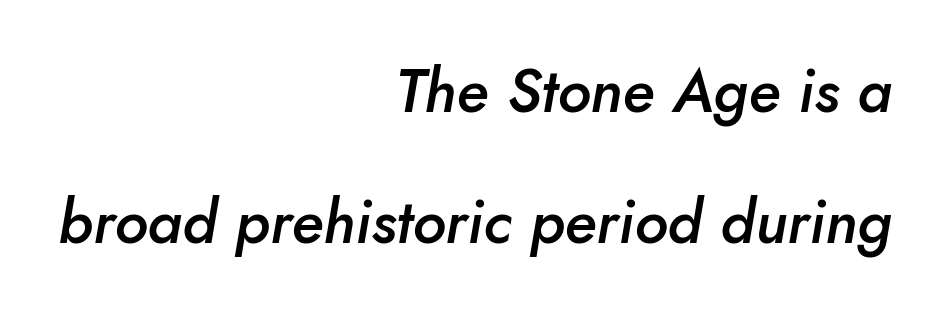
Q: Is the text bold? A: Semi-bold.
Q: Is the text italic (slanted)? A: Yes, it leans right by about 10 degrees.
Q: Is the text underlined? A: No.
Q: How is the paragraph aligned? A: Right-aligned.
Q: Is the spacing between letters normal or unusually wide? A: Normal.
Q: Is the spacing between lines tight, normal or loose? A: Loose.
Q: Width (condensed, normal, or wide)? A: Normal.
Q: Stroke contrast? A: Low.
Q: x-height? A: Small.
Q: Monospaced? A: No.
